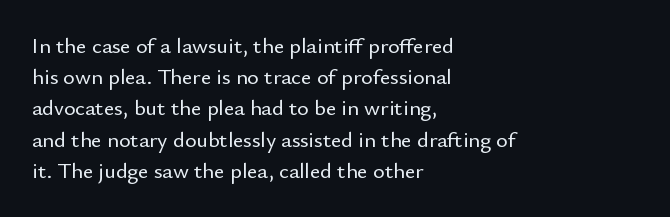
The image shows 22 px text type, upright; set left-aligned, normal line spacing (1.42x), normal letter spacing, not underlined.
